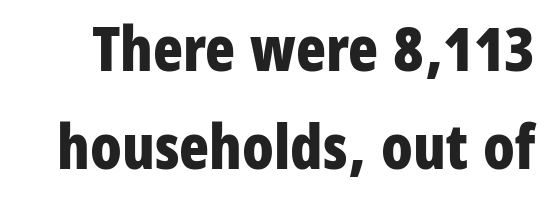
Posture: straight, roman, zero tilt. Honestly, the row spacing looks completely unremarkable. Emphasis by weight is at full strength: bold. Stroke terminals: plain, sans-serif. Unmarked baselines from the first word to the last.
